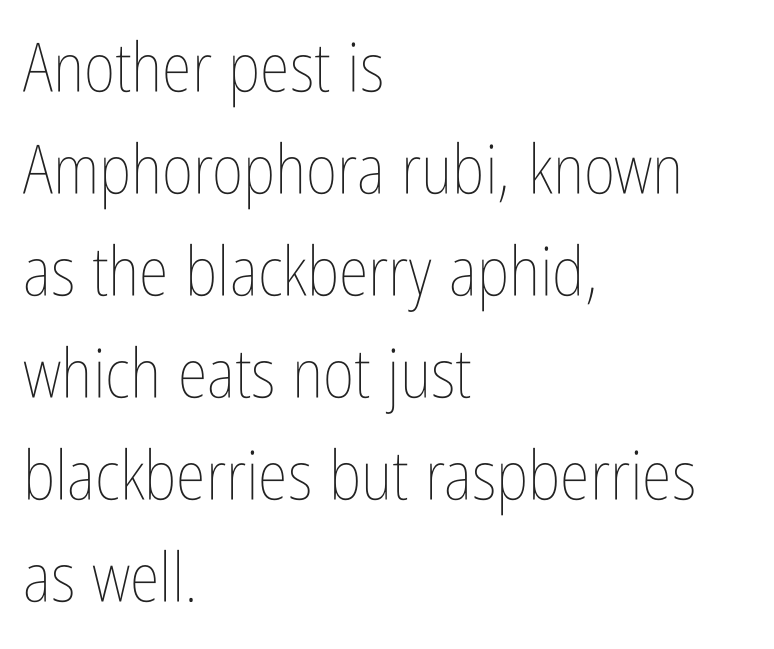
You can tell it's not italic because the verticals are truly vertical. Here the designer chose a conventional face with non-uniform glyph widths. Regarding leading, the lines here are spaced in the standard way. Words appear dense and cohesive because spacing is normal.
